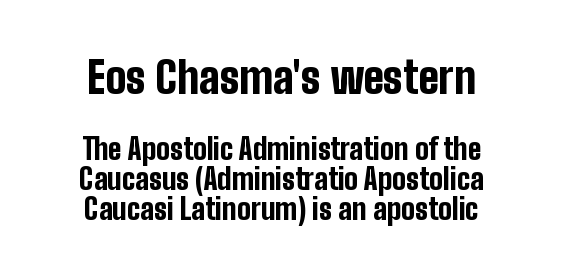
The image shows 44 px bold, condensed sans-serif type, upright; set tight line spacing (1.04x), normal letter spacing, not underlined; the first (top) block is 1.52x larger; low stroke contrast and a medium x-height.
